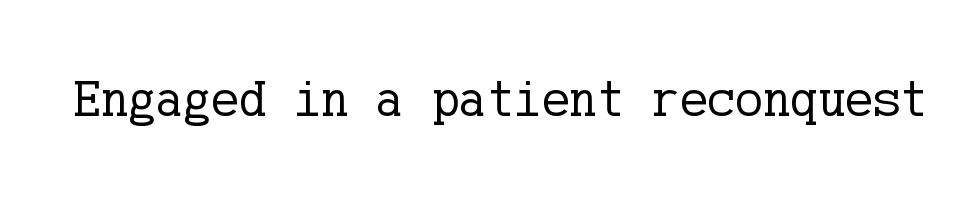
It's the straight-up-and-down kind of type. Each row of text sits above clean, open space. Yep, those are serifs on the letters. The weight would be labelled regular, book, light, or lighter still.
